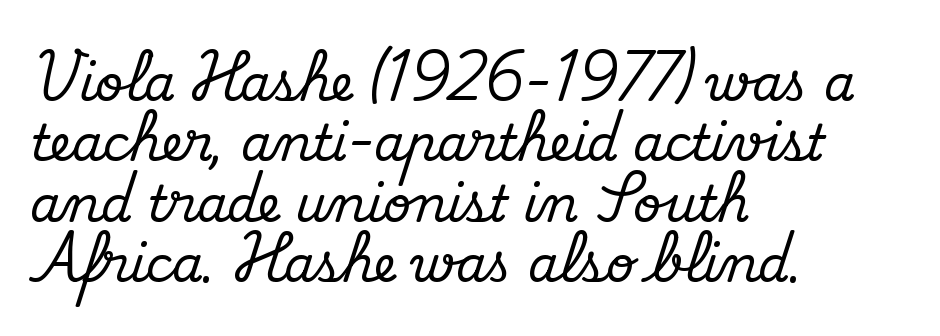
The passage is arranged the way most books set body copy — flush left. Here the designer chose a conventional face with non-uniform glyph widths. Plain, unruled lines of type. Glyph-to-glyph distance matches everyday printed text.
